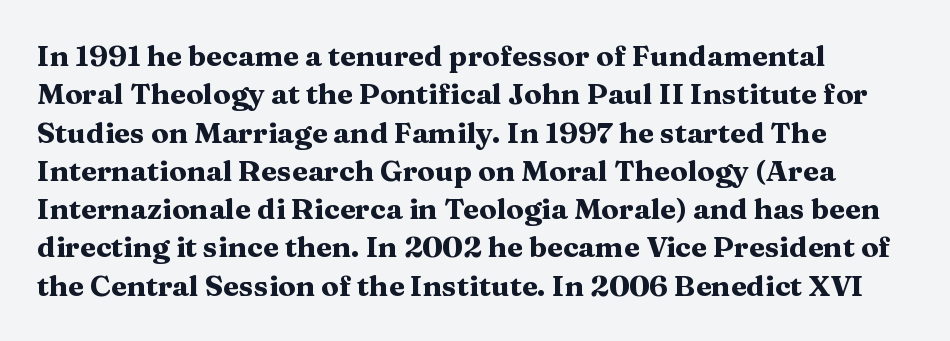
{"serif": "yes", "italic": "no", "bold": "yes", "weight": "heavy", "width": "wide", "stroke_contrast": "medium", "x_height": "medium", "monospaced": "no", "underline": "no", "line_spacing": "normal", "line_spacing_ratio": 1.32, "letter_spacing": "normal", "letter_spacing_em": 0.0, "glyph_px": 29}
